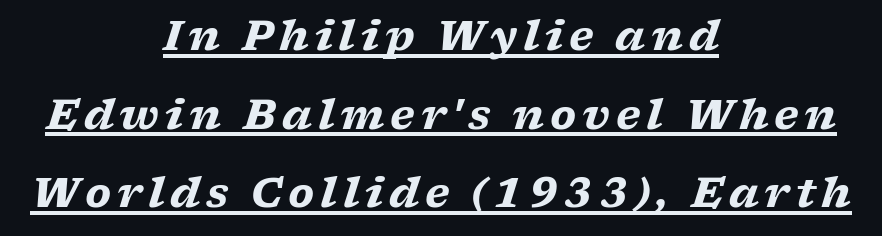
The leading is generous, giving the passage an open texture. Which margin do the lines hug? Neither — every line sits in the middle. This rendering features underlined lettering. Posture: slanted. The passage shown is typed in a proportional face where columns would drift.
